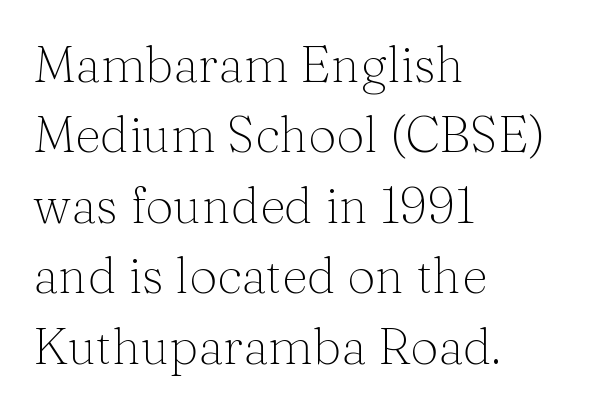
This block has exactly the height ordinary leading produces. Left-aligned paragraph, ragged on the right. Italic: no, the glyphs are upright roman. What stands out about the letter spacing? Nothing — it is the standard amount. No word sits above an underline. Regarding serifs, this sample has them.
